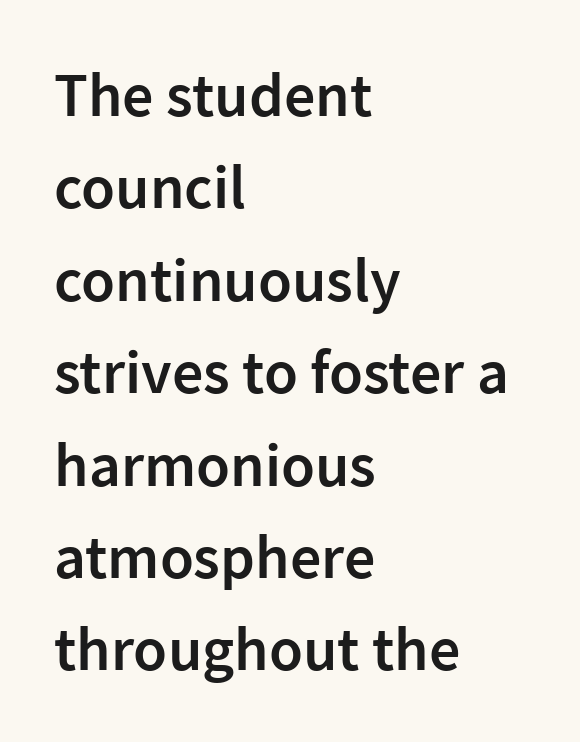
The image shows 62 px semibold sans-serif type, upright; set left-aligned, normal line spacing (1.49x), normal letter spacing, not underlined; low stroke contrast and a medium x-height.
